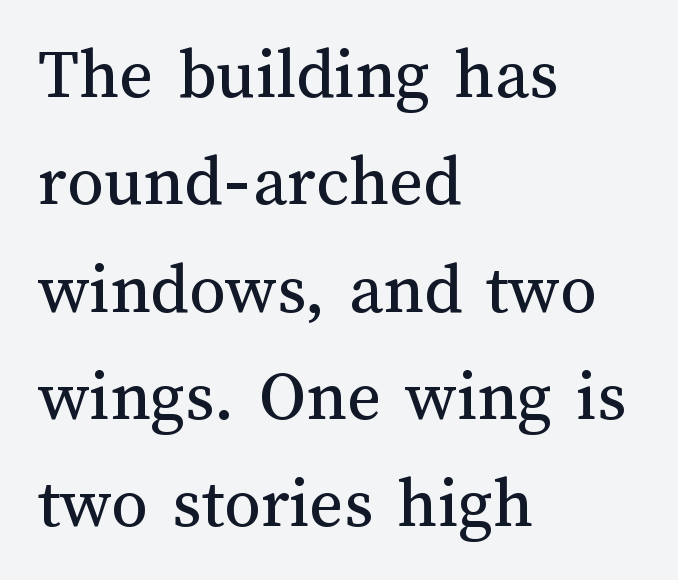
Q: Is the text bold? A: No.
Q: Is the text italic (slanted)? A: No, it is upright.
Q: Is the text underlined? A: No.
Q: How is the paragraph aligned? A: Left-aligned.
Q: Is the spacing between letters normal or unusually wide? A: Normal.
Q: Is the spacing between lines tight, normal or loose? A: Normal.
Q: Width (condensed, normal, or wide)? A: Normal.
Q: Stroke contrast? A: Medium.
Q: x-height? A: Medium.
Q: Monospaced? A: No.
